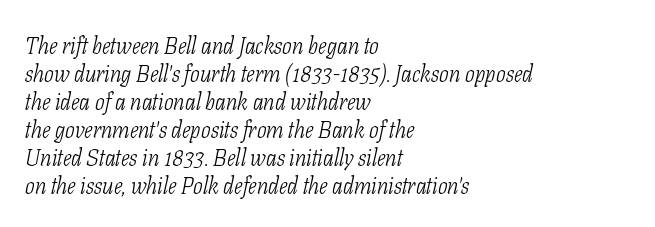
Each line starts at the same left margin while the right side varies. This is oblique type, the kind used for emphasis or titles. A quiet, ordinary-to-light weight characterises the typeface. The passage shown has conventional tracking throughout. A bare baseline throughout the passage.
